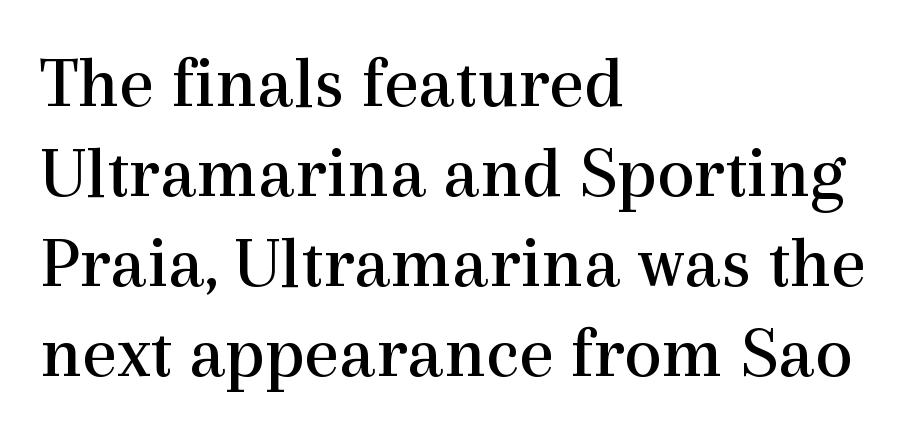
The image shows 75 px regular-weight serif type, upright; set left-aligned, line spacing 1.2x, normal letter spacing, not underlined; a medium x-height.
